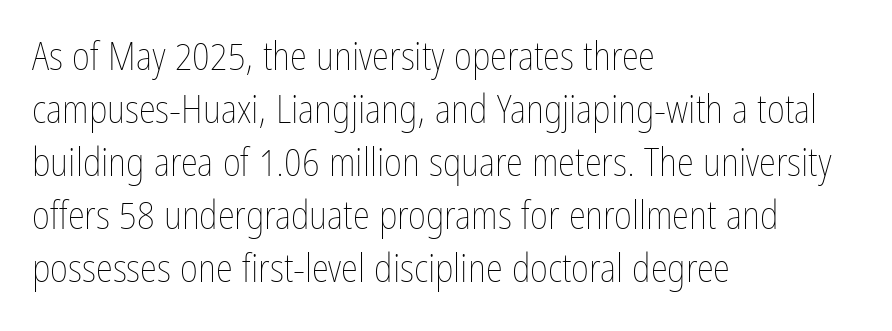
{"italic": "no", "bold": "no", "weight": "thin", "width": "condensed", "stroke_contrast": "low", "x_height": "medium", "monospaced": "no", "underline": "no", "align": "left", "line_spacing": "normal", "line_spacing_ratio": 1.36, "letter_spacing": "normal", "letter_spacing_em": 0.0, "glyph_px": 39}
